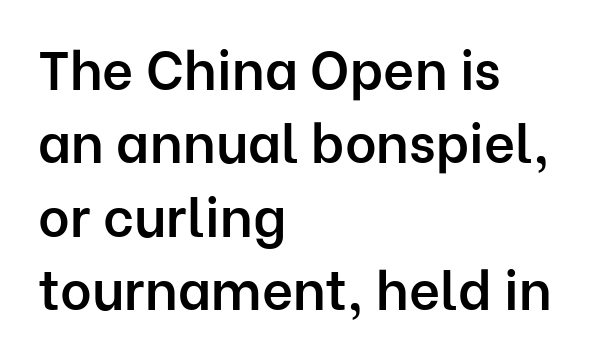
Q: Is the text bold? A: Semi-bold.
Q: Is the text italic (slanted)? A: No, it is upright.
Q: Is the typeface a serif or a sans-serif typeface? A: Sans-serif.
Q: Is the text underlined? A: No.
Q: How is the paragraph aligned? A: Left-aligned.
Q: Is the spacing between letters normal or unusually wide? A: Normal.
Q: Is the spacing between lines tight, normal or loose? A: Normal.
Q: Width (condensed, normal, or wide)? A: Normal.
Q: Stroke contrast? A: Low.
Q: x-height? A: Medium.
Q: Monospaced? A: No.
